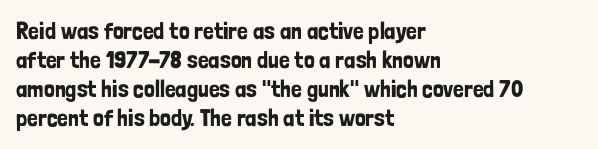
The image shows 24 px text type, upright; set left-aligned, line spacing 1.21x, normal letter spacing, not underlined.
